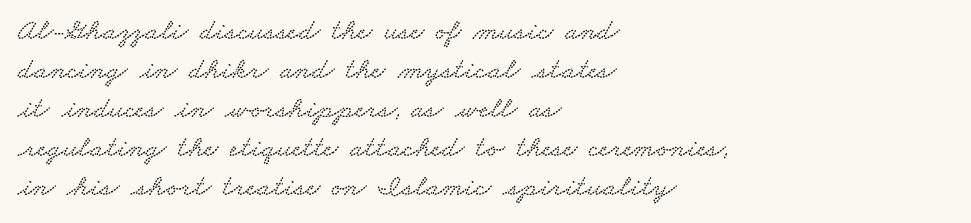
{"serif": "yes", "width": "wide", "stroke_contrast": "low", "x_height": "small", "monospaced": "no", "underline": "no", "align": "left", "line_spacing": "normal", "line_spacing_ratio": 1.3, "letter_spacing": "normal", "letter_spacing_em": 0.0, "glyph_px": 30}
